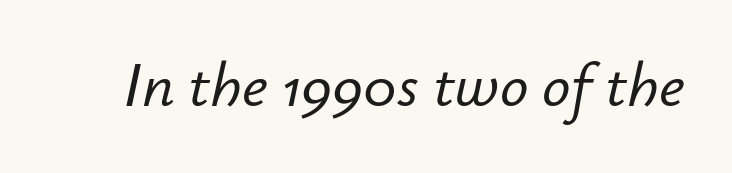
Q: Is the text italic (slanted)? A: Yes, it leans right by about 12 degrees.
Q: Is the text underlined? A: No.
Q: Is the spacing between letters normal or unusually wide? A: Normal.
Q: Width (condensed, normal, or wide)? A: Normal.
Q: Stroke contrast? A: Low.
Q: x-height? A: Small.
Q: Monospaced? A: No.
